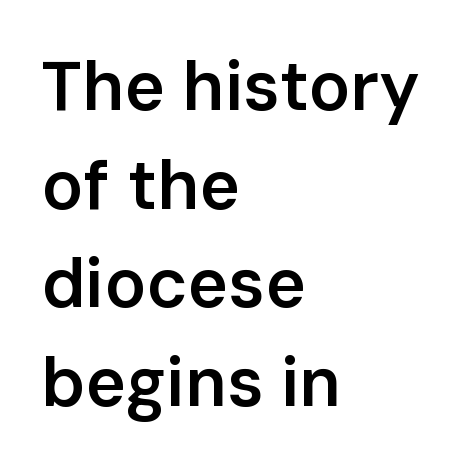
Short note: letters normally spaced. Anything drawn beneath the words? Only blank space. You can tell it's not italic because the verticals are truly vertical. The rendering shows plain stroke endings on the letterforms — a sans-serif design. A normal amount of white space separates one row of letters from the next. This sample has the flowing, uneven cadence of proportional lettering.
